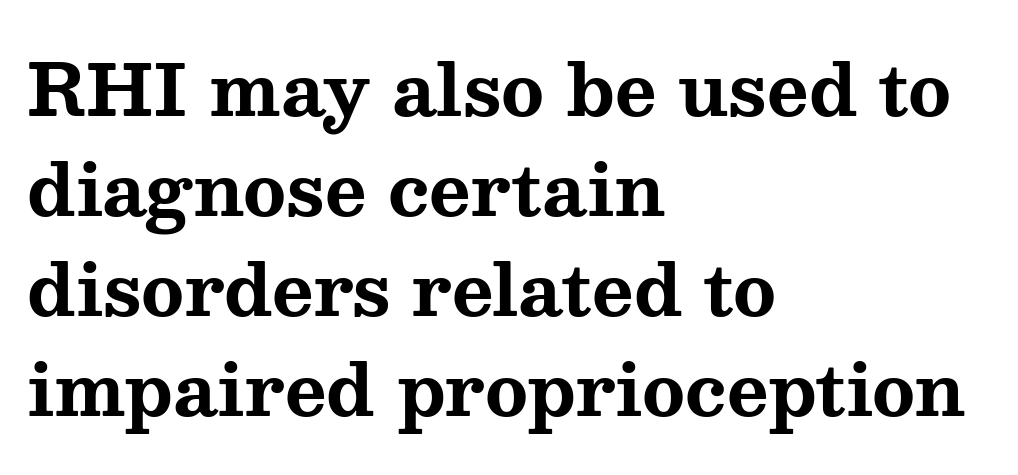
The type is set solid horizontally, with unmodified tracking. Do the characters align in a grid? No, the font is proportional. Each line starts at the same left margin while the right side varies. These lines were composed using upright roman letters. The font is running at its bold setting. The specimen omits any rule beneath the text block's lines.
